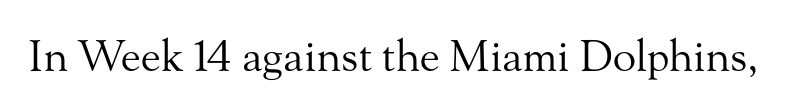
The face used here is rendered with its standard letterfit. Decoration check: the copy has no underline. This is roman type, the default non-slanted kind. The rendering uses natural spacing where letterforms have individual widths. The face used here is seriffed, in the tradition of book romans. Heft: none added — not bold.
